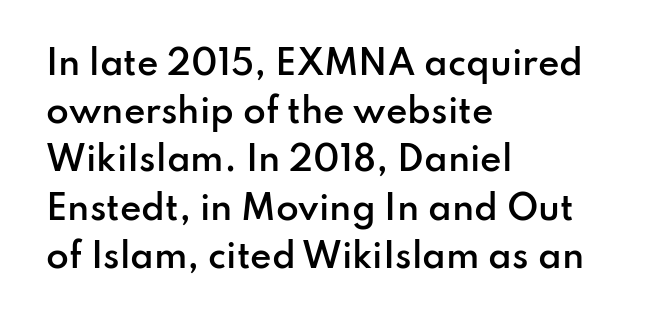
Q: Is the text bold? A: Semi-bold.
Q: Is the text italic (slanted)? A: No, it is upright.
Q: Is the typeface a serif or a sans-serif typeface? A: Sans-serif.
Q: Is the text underlined? A: No.
Q: How is the paragraph aligned? A: Left-aligned.
Q: Is the spacing between letters normal or unusually wide? A: Normal.
Q: Is the spacing between lines tight, normal or loose? A: Normal.
Q: Width (condensed, normal, or wide)? A: Normal.
Q: Stroke contrast? A: Low.
Q: x-height? A: Small.
Q: Monospaced? A: No.
